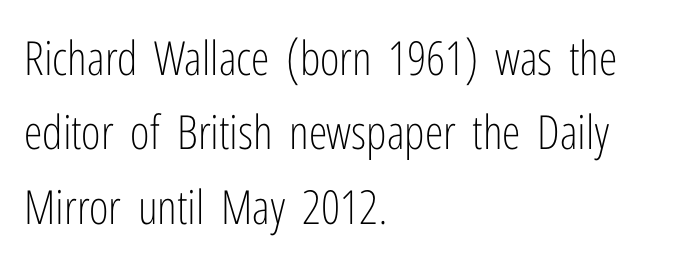
No extra tracking has been applied to these lines. Unmarked baselines from the first word to the last. Line starts are locked; line ends wander. The passage shown is not bold in any degree. Do the letters lean? They stand straight. Horizontal bands of white between lines are of average thickness.
